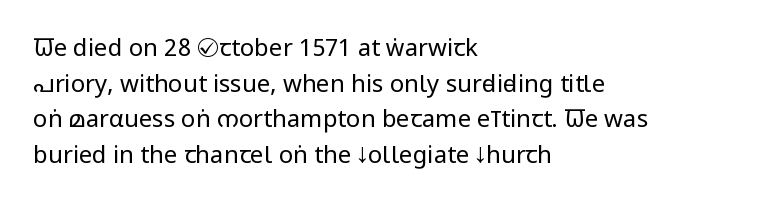
The image shows 24 px text type, upright; set left-aligned, normal line spacing (1.48x), normal letter spacing, not underlined.
